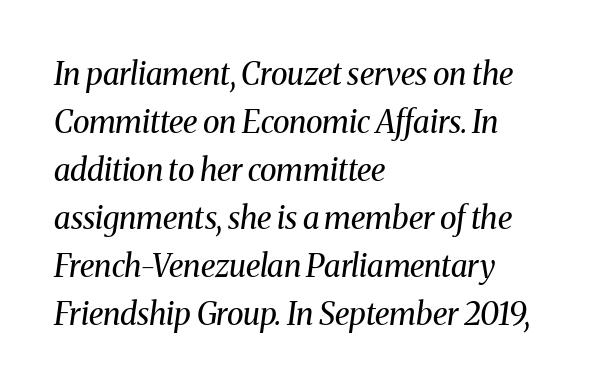
The image shows 31 px regular-weight serif type, italic (leaning right); set left-aligned, normal line spacing (1.55x), normal letter spacing, not underlined; medium stroke contrast and a medium x-height.
